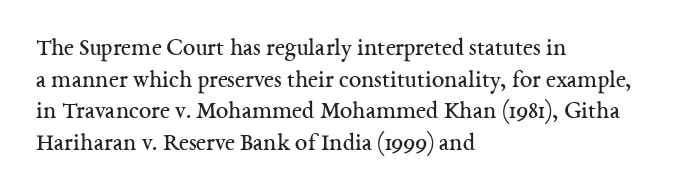
The image shows 25 px text type, upright; set left-aligned, normal line spacing (1.27x), normal letter spacing, not underlined.
